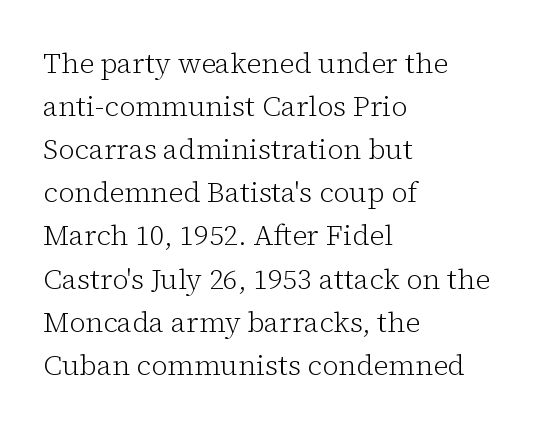
Q: Is the text bold? A: No.
Q: Is the text italic (slanted)? A: No, it is upright.
Q: Is the typeface a serif or a sans-serif typeface? A: Serif.
Q: Is the text underlined? A: No.
Q: How is the paragraph aligned? A: Left-aligned.
Q: Is the spacing between letters normal or unusually wide? A: Normal.
Q: Is the spacing between lines tight, normal or loose? A: Normal.
Q: Width (condensed, normal, or wide)? A: Normal.
Q: Stroke contrast? A: Low.
Q: x-height? A: Medium.
Q: Monospaced? A: No.
